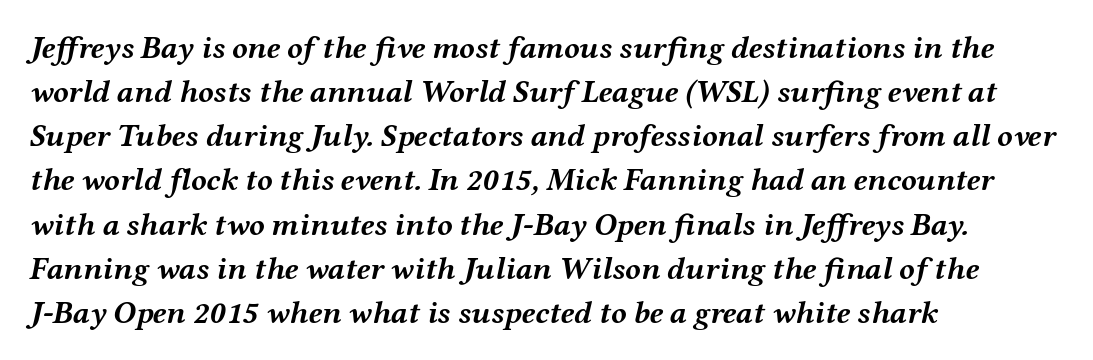
The image shows 32 px semibold, wide type, italic (leaning right); set left-aligned, normal line spacing (1.38x), normal letter spacing, not underlined; medium stroke contrast and a medium x-height.
